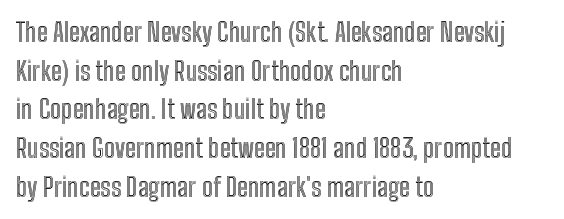
If you measured baseline to baseline, you'd find a middling distance. The line texture is even and compact thanks to regular tracking. Descender tails drop into unmarked territory. Posture: upright roman. Horizontally, the lines are justified to the leading edge only.
